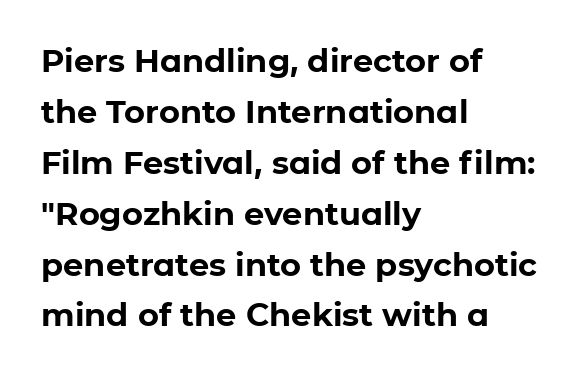
Q: Is the text bold? A: Yes.
Q: Is the text italic (slanted)? A: No, it is upright.
Q: Is the typeface a serif or a sans-serif typeface? A: Sans-serif.
Q: Is the text underlined? A: No.
Q: How is the paragraph aligned? A: Left-aligned.
Q: Is the spacing between letters normal or unusually wide? A: Normal.
Q: Is the spacing between lines tight, normal or loose? A: Normal.
Q: Width (condensed, normal, or wide)? A: Normal.
Q: Stroke contrast? A: Low.
Q: x-height? A: Medium.
Q: Monospaced? A: No.
